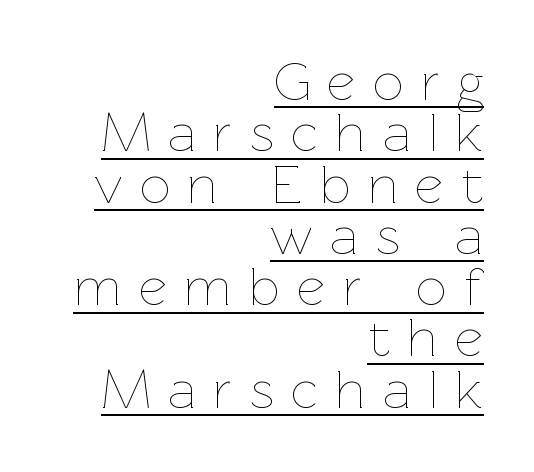
{"italic": "no", "bold": "no", "weight": "thin", "width": "normal", "stroke_contrast": "low", "x_height": "medium", "monospaced": "no", "underline": "yes", "align": "right", "line_spacing": "tight", "line_spacing_ratio": 0.95, "letter_spacing": "wide", "letter_spacing_em": 0.33, "glyph_px": 54}
